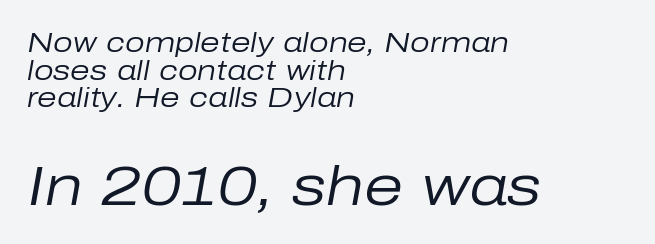
It's the slanting kind of type. The string is rendered with underlining switched off. The characters are drawn with everyday or finer stroke widths. Does the leading feel generous? Not at all — it's pinched.
